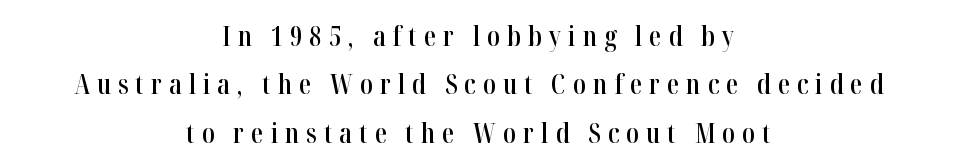
Q: Is the text bold? A: Semi-bold.
Q: Is the text italic (slanted)? A: No, it is upright.
Q: Is the text underlined? A: No.
Q: How is the paragraph aligned? A: Centered.
Q: Is the spacing between letters normal or unusually wide? A: Unusually wide.
